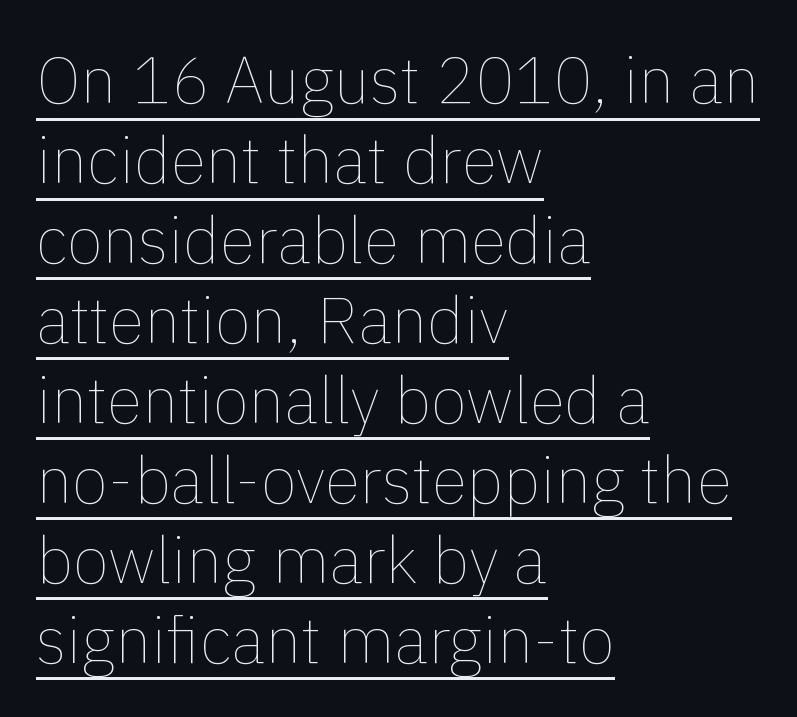
Q: Is the text bold? A: No.
Q: Is the text italic (slanted)? A: No, it is upright.
Q: Is the text underlined? A: Yes.
Q: How is the paragraph aligned? A: Left-aligned.
Q: Is the spacing between letters normal or unusually wide? A: Normal.
Q: Width (condensed, normal, or wide)? A: Normal.
Q: x-height? A: Medium.
Q: Monospaced? A: No.
